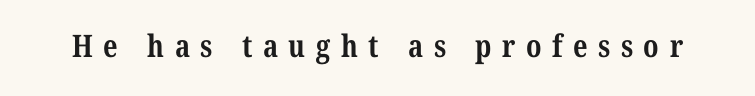
The image shows 31 px bold, condensed serif type; set unusually wide letter spacing (+0.34 em), not underlined; medium stroke contrast and a medium x-height.
